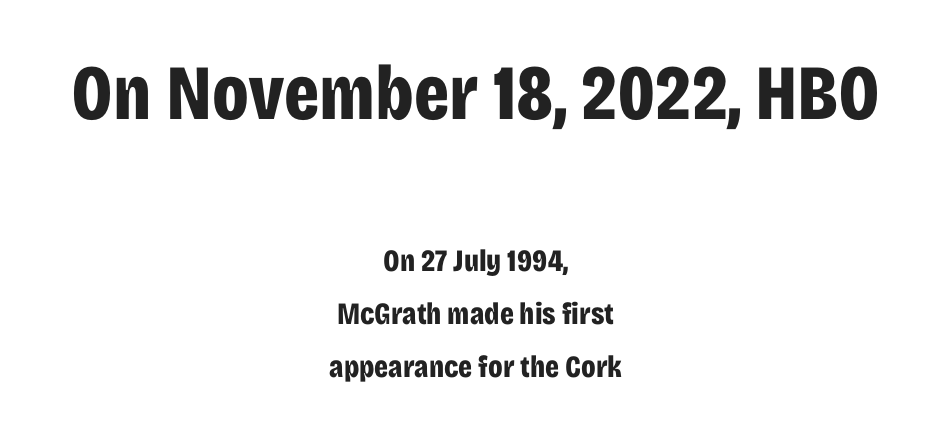
The image shows 78 px bold, condensed sans-serif type, upright; set centered, line spacing 1.71x, normal letter spacing, not underlined; the first (top) block is 2.52x larger; low stroke contrast and a large x-height.
